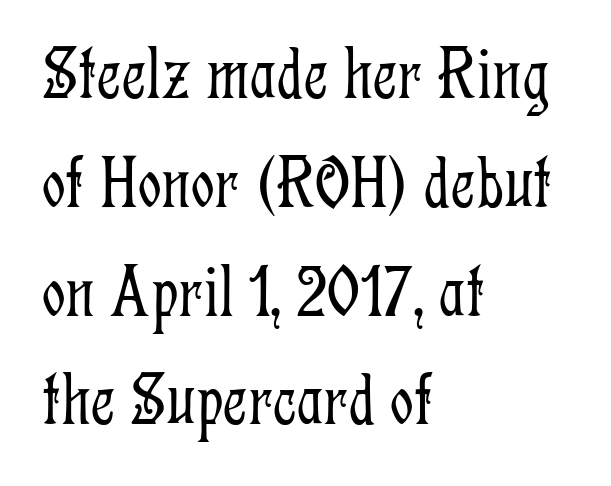
A light-to-regular cut is what we see here. These lines keep a tight, regular rhythm from letter to letter. Notice how descenders clear the ascenders below comfortably — that's standard leading. Tall strokes in this sample are plumb rather than angled. This rendering uses left alignment, leaving the right contour irregular. Note the varied advance widths — an 'i' is clearly narrower than an 'm'.
